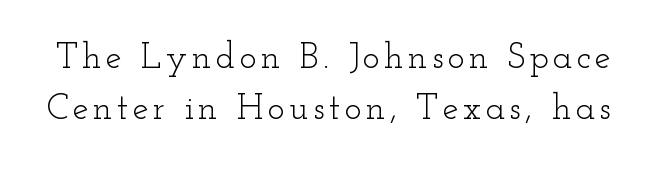
The image shows 36 px light, wide serif type, upright; set normal line spacing (1.42x), not underlined; low stroke contrast and a small x-height.
